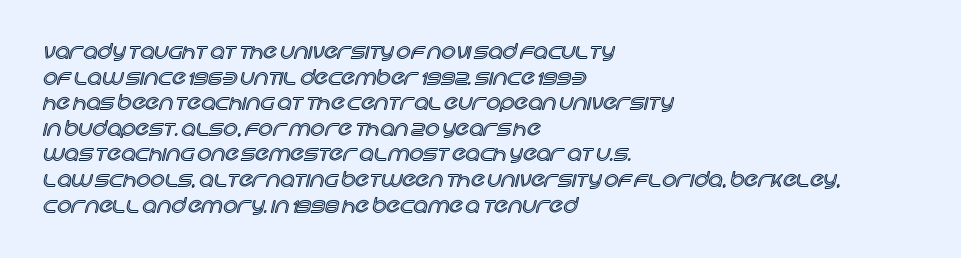
Q: Is the text italic (slanted)? A: Yes.
Q: Is the text underlined? A: No.
Q: How is the paragraph aligned? A: Left-aligned.
Q: Is the spacing between letters normal or unusually wide? A: Normal.
Q: Is the spacing between lines tight, normal or loose? A: Normal.
